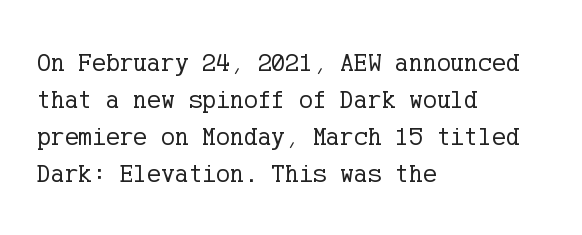
Rule under the text: the space is simply empty. The tracking reads as untouched default to a designer's eye. Compared with a typical body face, this is equally light or lighter still. A student would call this left alignment; a typographer would say flush left, rag right. The rows are spaced the way most documents space them.
